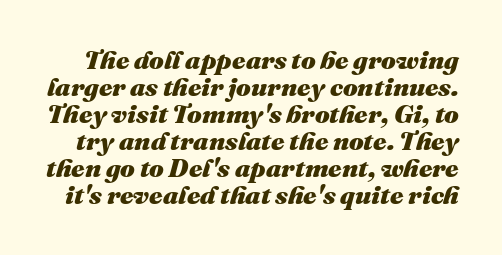
{"italic": "yes", "lean": "right", "slant_degrees": 16, "bold": "yes", "underline": "no", "line_spacing": "tight", "line_spacing_ratio": 1.04, "letter_spacing": "normal", "letter_spacing_em": 0.0, "glyph_px": 26}
